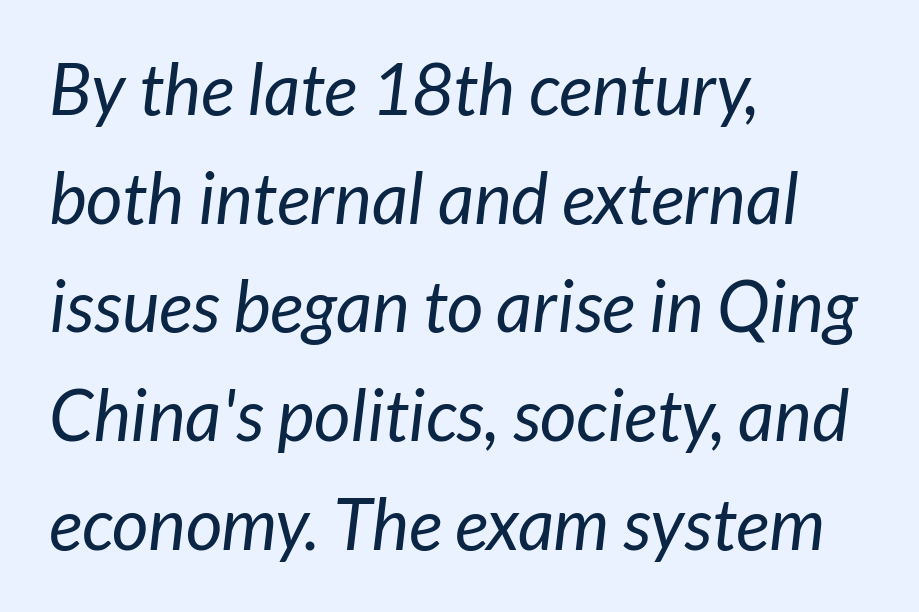
The image shows 71 px regular-weight sans-serif type; set left-aligned, normal line spacing (1.53x), normal letter spacing, not underlined; low stroke contrast and a medium x-height.
